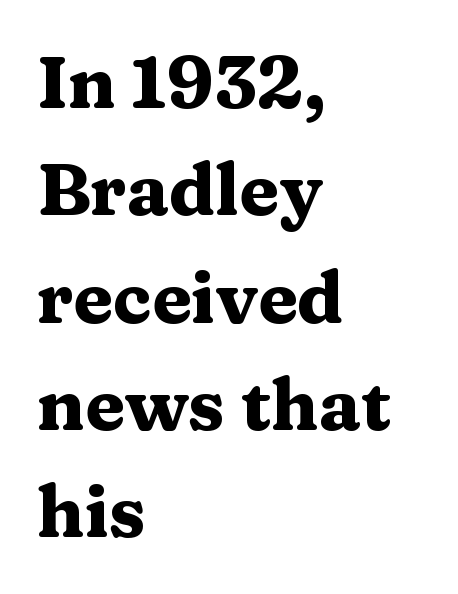
The image shows 72 px heavy, wide serif type, upright; set left-aligned, normal line spacing (1.49x), normal letter spacing, not underlined; medium stroke contrast and a medium x-height.
